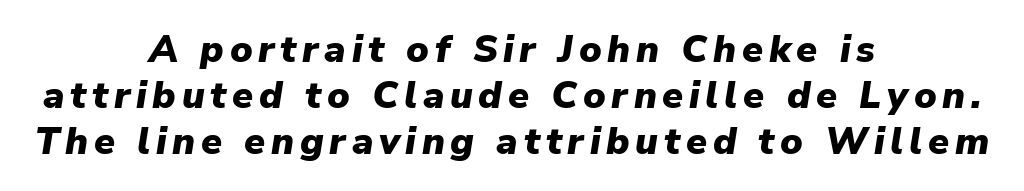
The passage shown leans; its letterforms are oblique. Its strokes are broad and dark, the hallmark of bold type. The letters advance in unequal steps, a hallmark of proportional type. Each row of text sits above clean, open space.
